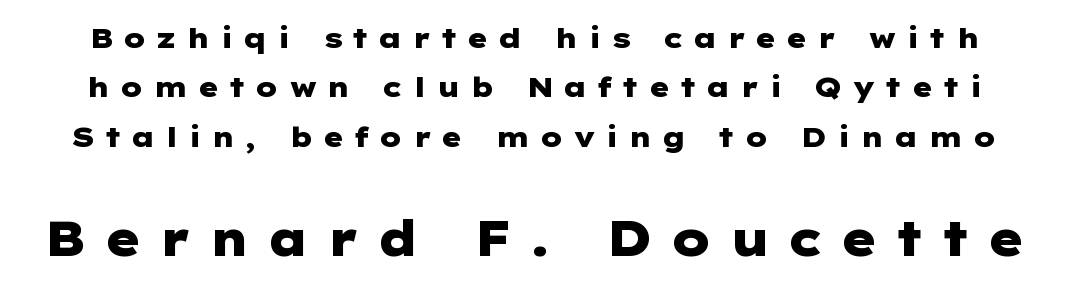
Q: Is the text bold? A: Yes.
Q: Is the text italic (slanted)? A: No, it is upright.
Q: Is the typeface a serif or a sans-serif typeface? A: Sans-serif.
Q: Is the text underlined? A: No.
Q: Is the spacing between letters normal or unusually wide? A: Unusually wide.
Q: Which block of text is set in a larger size, the first (top) or the second (bottom)? A: The second (bottom) one.
Q: Width (condensed, normal, or wide)? A: Wide.
Q: Stroke contrast? A: Low.
Q: x-height? A: Medium.
